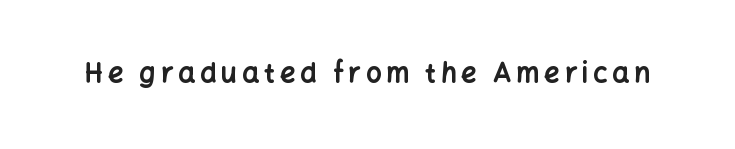
The image shows 27 px bold type, upright; set not underlined.
